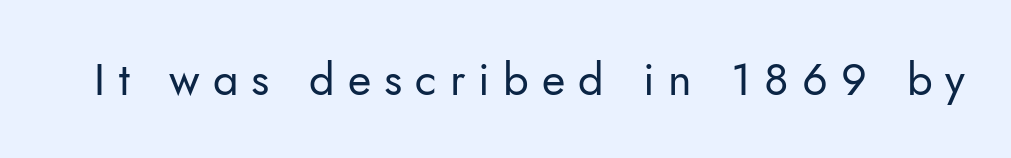
The image shows 45 px regular-weight sans-serif type, upright; set unusually wide letter spacing (+0.29 em), not underlined; low stroke contrast and a small x-height.
